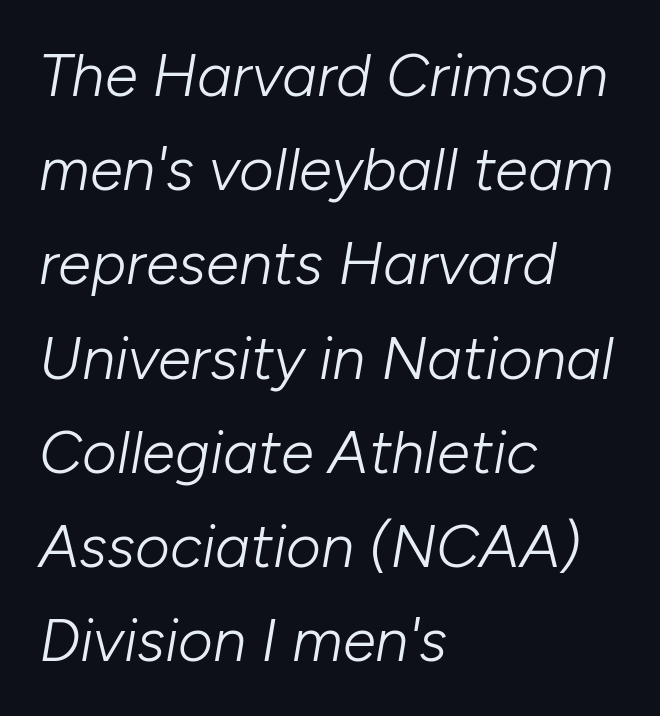
The image shows 60 px light type, italic (leaning right); set left-aligned, normal line spacing (1.57x), normal letter spacing, not underlined; low stroke contrast and a medium x-height.
